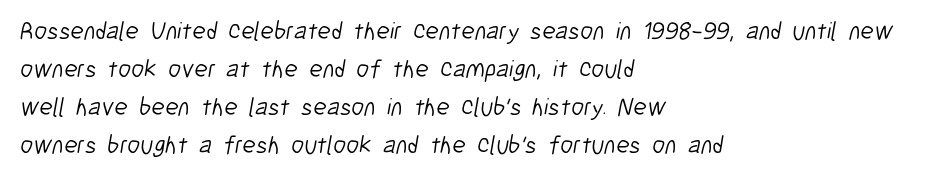
The image shows 25 px text type; set left-aligned, normal line spacing (1.52x), normal letter spacing, not underlined.
